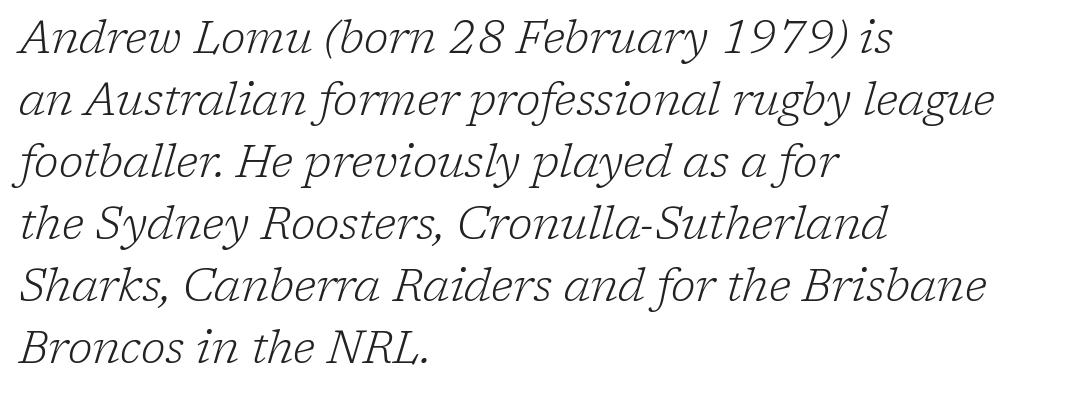
Q: Is the text bold? A: No.
Q: Is the text italic (slanted)? A: Yes, it leans right by about 17 degrees.
Q: Is the typeface a serif or a sans-serif typeface? A: Serif.
Q: Is the text underlined? A: No.
Q: How is the paragraph aligned? A: Left-aligned.
Q: Is the spacing between letters normal or unusually wide? A: Normal.
Q: Is the spacing between lines tight, normal or loose? A: Normal.
Q: Width (condensed, normal, or wide)? A: Normal.
Q: Stroke contrast? A: Low.
Q: x-height? A: Medium.
Q: Monospaced? A: No.
